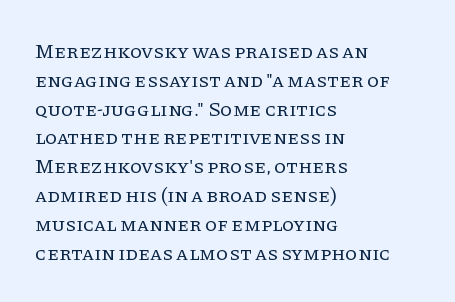
The image shows 20 px text type, upright; set left-aligned, normal line spacing (1.44x), normal letter spacing, not underlined.
